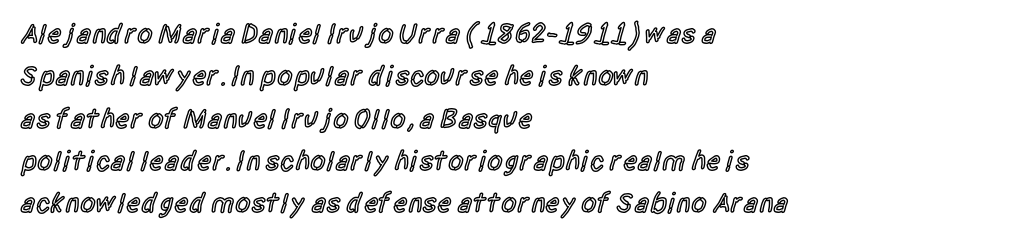
Q: Is the text bold? A: Semi-bold.
Q: Is the text italic (slanted)? A: Yes.
Q: Is the typeface a serif or a sans-serif typeface? A: Sans-serif.
Q: Is the text underlined? A: No.
Q: How is the paragraph aligned? A: Left-aligned.
Q: Is the spacing between letters normal or unusually wide? A: Normal.
Q: Is the spacing between lines tight, normal or loose? A: Normal.
Q: Width (condensed, normal, or wide)? A: Condensed.
Q: x-height? A: Large.
Q: Monospaced? A: No.
